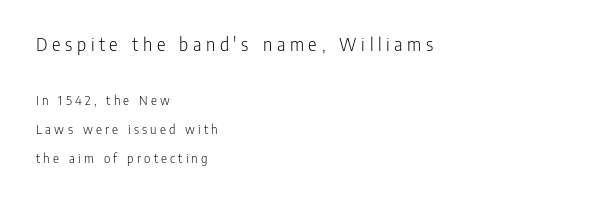
Bold? No — there's no thickening of the strokes. The paragraph has a hard left edge and a soft right edge. The designer dialed line spacing up above the default. Italic? Not at all — the glyphs are vertical. Does extra space separate the letters? Yes, quite a lot of it.
